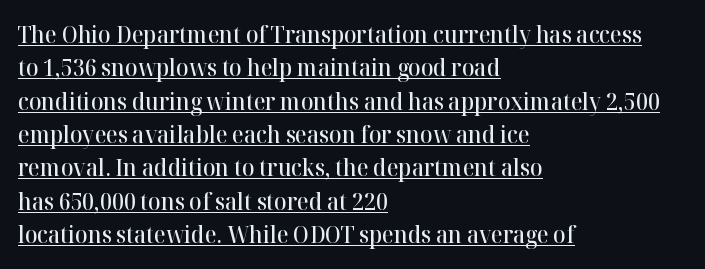
Underlined type. The strokes are fattened partway — semibold, not bold. Students, observe: this is what conventionally led text looks like. This rendering leaves character spacing at its baseline value. When letters stand straight like this, we call the style roman or upright. The lines are quadded left.
